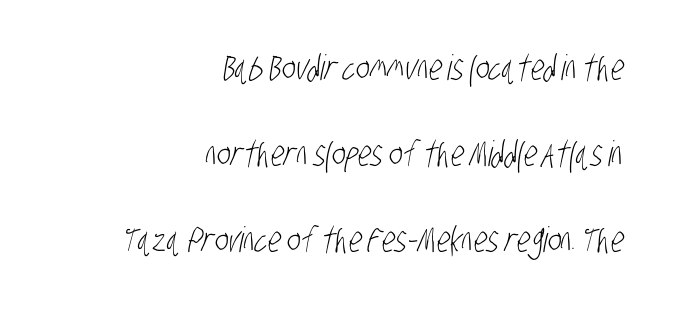
Weight: in the light-to-regular range. Honestly, there is no underline to notice here at all. The gaps between neighbouring characters are ordinary and unremarkable. Reading down the column, the eye jumps a long way to each next line. The designer went with a sans here, leaving each stem footless.
